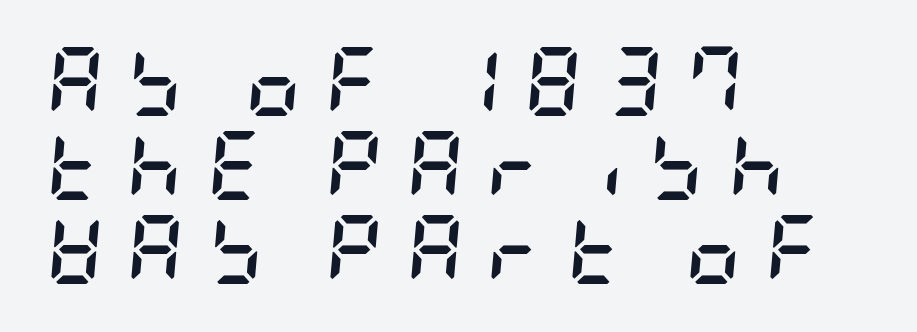
Slant detected: the letters are inclined. Compared with a centered layout, this one pins lines to the left instead. Descender tails drop into unmarked territory. As a designer I'd log this as weight 700, bold. You could only call the tracking loose — the letters float apart.
